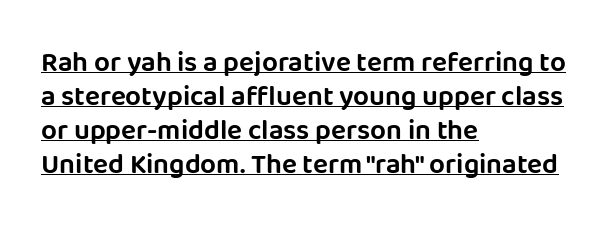
Each line starts at the same left margin while the right side varies. Tracking here is standard; glyphs follow each other at the usual distance. Quick note: underline on. When letters stand straight like this, we call the style roman or upright. The face used here is a sans, in the tradition of grotesques and geometrics. Think of a printed novel: that variable character pitch is what you see here.
